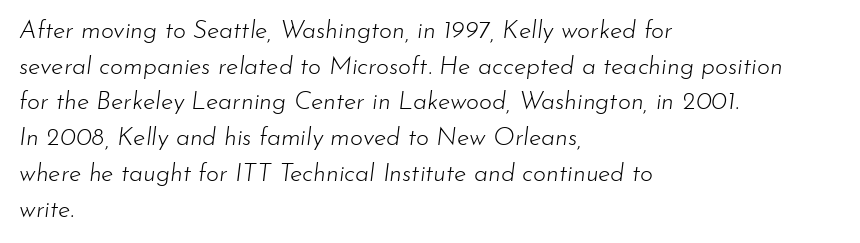
The image shows 25 px text type, italic (leaning right); set left-aligned, normal line spacing (1.43x), normal letter spacing, not underlined.
